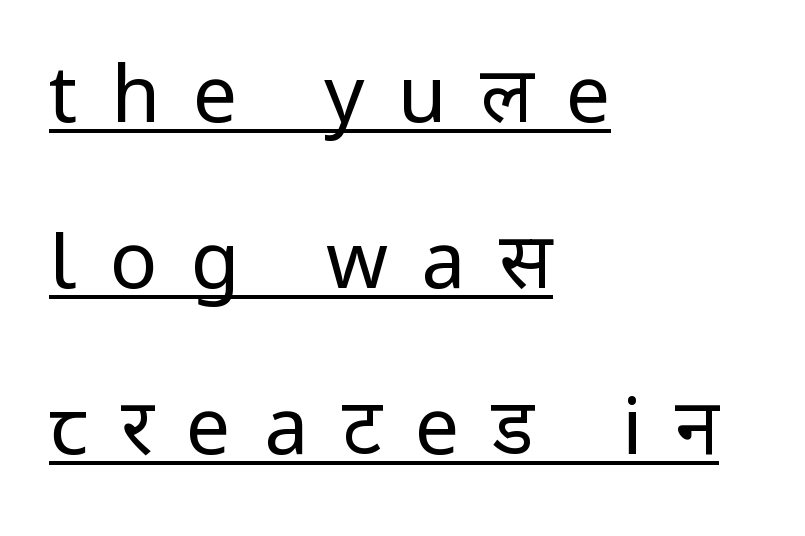
Q: Is the text bold? A: No.
Q: Is the text italic (slanted)? A: No, it is upright.
Q: Is the typeface a serif or a sans-serif typeface? A: Sans-serif.
Q: Is the text underlined? A: Yes.
Q: How is the paragraph aligned? A: Left-aligned.
Q: Is the spacing between letters normal or unusually wide? A: Unusually wide.
Q: Is the spacing between lines tight, normal or loose? A: Loose.
Q: Width (condensed, normal, or wide)? A: Condensed.
Q: Stroke contrast? A: Low.
